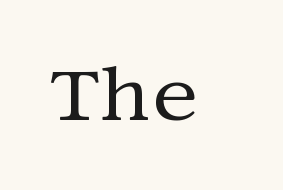
Q: Is the text bold? A: No.
Q: Is the text italic (slanted)? A: No, it is upright.
Q: Is the typeface a serif or a sans-serif typeface? A: Serif.
Q: Is the text underlined? A: No.
Q: Is the spacing between letters normal or unusually wide? A: Normal.
Q: Width (condensed, normal, or wide)? A: Normal.
Q: Stroke contrast? A: Medium.
Q: x-height? A: Large.
